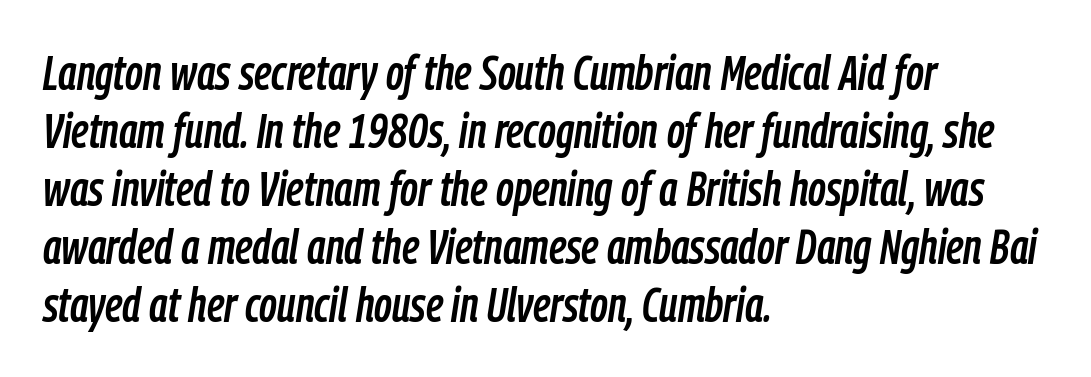
The whole block is typeset with a tilt. You could not count columns in this text — the font is proportionally spaced. There is no visible air inserted between adjacent glyphs. The ragged edge is on the right, which tells us the setting is flush left. The foot of each line stays bare and open.
